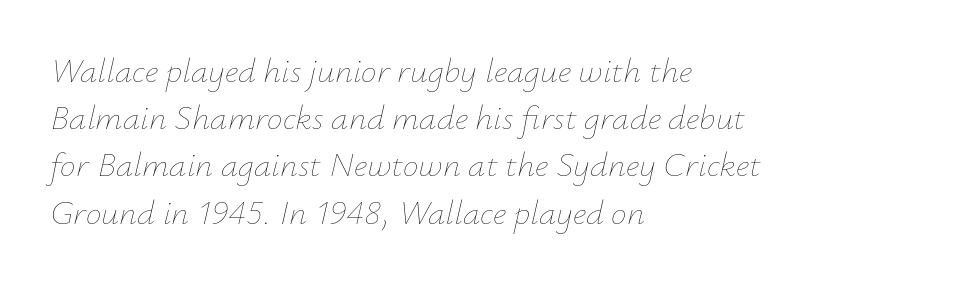
Q: Is the text bold? A: No.
Q: Is the text italic (slanted)? A: Yes, it leans right by about 12 degrees.
Q: Is the text underlined? A: No.
Q: How is the paragraph aligned? A: Left-aligned.
Q: Is the spacing between letters normal or unusually wide? A: Normal.
Q: Is the spacing between lines tight, normal or loose? A: Normal.
Q: Width (condensed, normal, or wide)? A: Normal.
Q: Stroke contrast? A: Low.
Q: x-height? A: Small.
Q: Monospaced? A: No.
